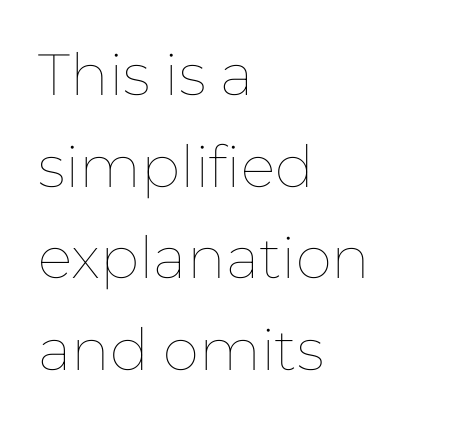
Posture: straight, roman, zero tilt. Is this a heavy cut? Hardly; it is regular or lighter. The space directly below the letters is spotless. Nobody touched the tracking dial on this one.
